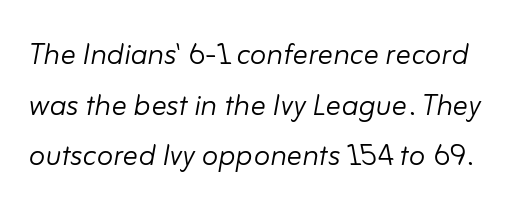
The image shows 38 px light type, italic (leaning right); set normal line spacing (1.33x), normal letter spacing, not underlined; low stroke contrast and a small x-height.
